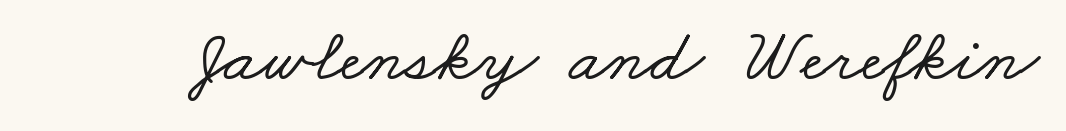
Q: Is the typeface a serif or a sans-serif typeface? A: Serif.
Q: Is the text underlined? A: No.
Q: Is the spacing between letters normal or unusually wide? A: Normal.
Q: Width (condensed, normal, or wide)? A: Wide.
Q: Stroke contrast? A: Low.
Q: x-height? A: Small.
Q: Monospaced? A: No.
